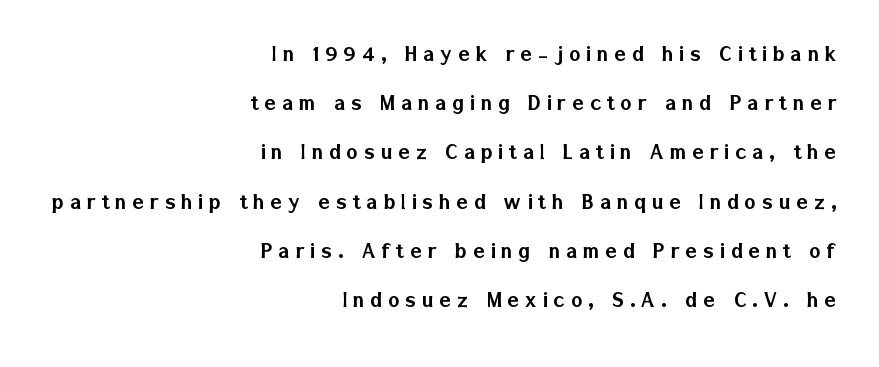
{"italic": "no", "underline": "no", "align": "right", "line_spacing": "loose", "line_spacing_ratio": 2.05, "letter_spacing": "wide", "letter_spacing_em": 0.25, "glyph_px": 24}
